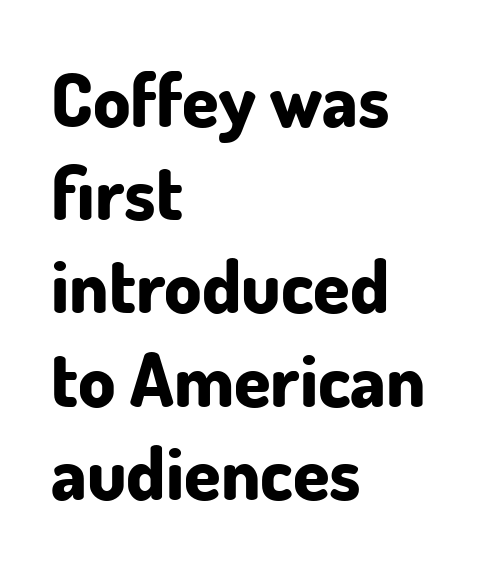
Q: Is the text bold? A: Yes.
Q: Is the text italic (slanted)? A: No, it is upright.
Q: Is the typeface a serif or a sans-serif typeface? A: Sans-serif.
Q: Is the text underlined? A: No.
Q: How is the paragraph aligned? A: Left-aligned.
Q: Is the spacing between letters normal or unusually wide? A: Normal.
Q: Is the spacing between lines tight, normal or loose? A: Normal.
Q: Width (condensed, normal, or wide)? A: Normal.
Q: Stroke contrast? A: Low.
Q: x-height? A: Small.
Q: Monospaced? A: No.
